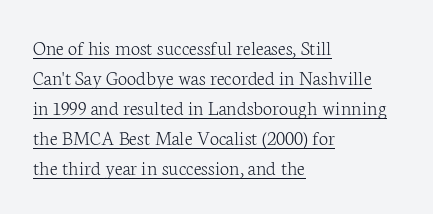
The image shows 21 px text type, upright; set left-aligned, normal line spacing (1.43x), normal letter spacing, underlined.
